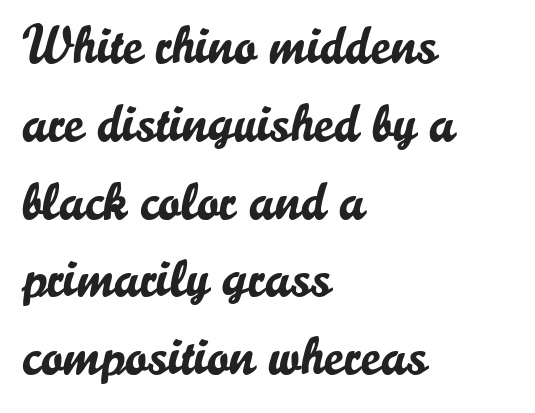
{"serif": "no", "width": "normal", "stroke_contrast": "low", "x_height": "small", "monospaced": "no", "underline": "no", "align": "left", "line_spacing": "normal", "line_spacing_ratio": 1.44, "letter_spacing": "normal", "letter_spacing_em": 0.0, "glyph_px": 54}
